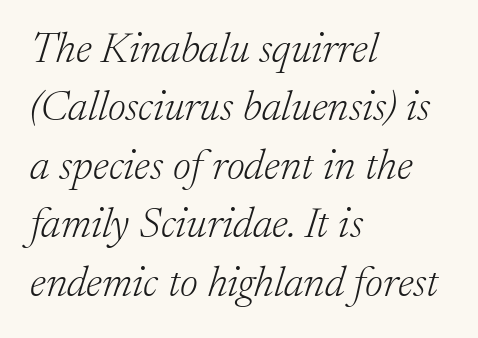
Note the varied advance widths — an 'i' is clearly narrower than an 'm'. What stands out about the letter spacing? Nothing — it is the standard amount. The strokes are not fattened; the text isn't bold. The strip under each line holds only bare page. A normal amount of white space separates one row of letters from the next. A typesetter would label this face a serif.
